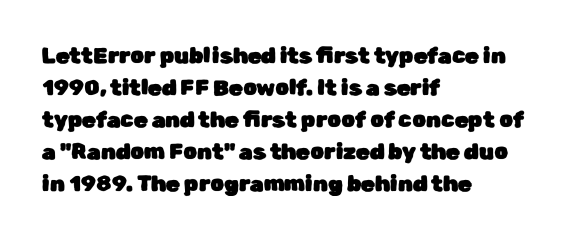
The image shows 22 px text type, upright; set left-aligned, normal line spacing (1.46x), normal letter spacing, not underlined.
